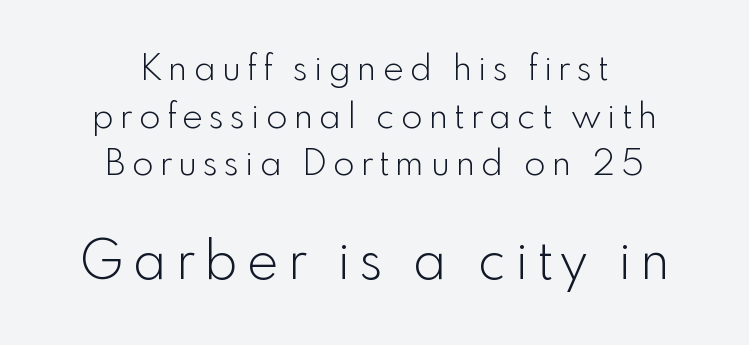
{"serif": "no", "italic": "no", "bold": "no", "weight": "light", "width": "normal", "x_height": "small", "monospaced": "no", "underline": "no", "align": "center", "line_spacing": "normal", "line_spacing_ratio": 1.36, "larger_block": "second", "size_ratio": 1.51, "glyph_px": 53}
